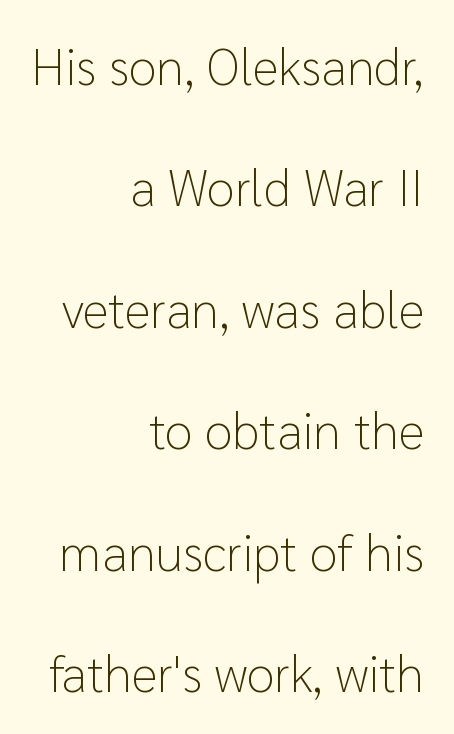
{"serif": "no", "italic": "no", "bold": "no", "weight": "light", "width": "normal", "stroke_contrast": "low", "x_height": "medium", "monospaced": "no", "underline": "no", "align": "right", "line_spacing": "loose", "line_spacing_ratio": 2.38, "letter_spacing": "normal", "letter_spacing_em": 0.0, "glyph_px": 51}
